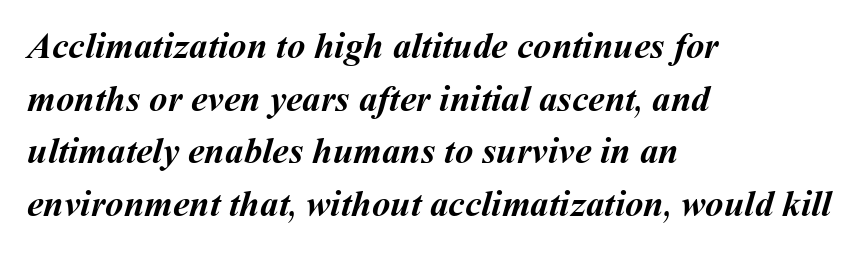
{"bold": "yes", "weight": "semibold", "width": "normal", "stroke_contrast": "medium", "x_height": "medium", "monospaced": "no", "underline": "no", "align": "left", "line_spacing": "normal", "line_spacing_ratio": 1.42, "letter_spacing": "normal", "letter_spacing_em": 0.0, "glyph_px": 37}
